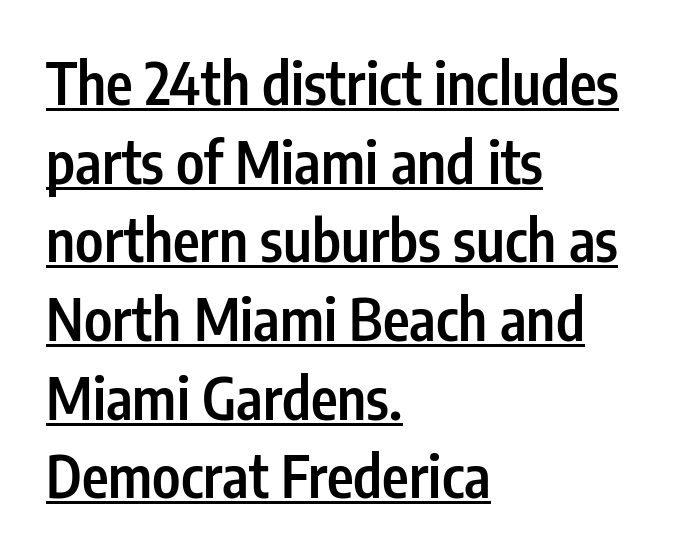
The image shows 57 px semibold, condensed sans-serif type, upright; set left-aligned, normal line spacing (1.38x), normal letter spacing, underlined; low stroke contrast and a medium x-height.
